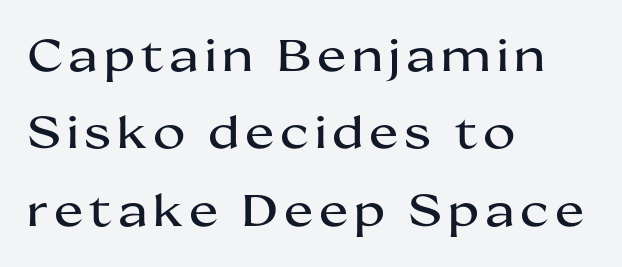
The image shows 44 px wide type, upright; set left-aligned, line spacing 1.76x, not underlined; medium stroke contrast and a medium x-height.
